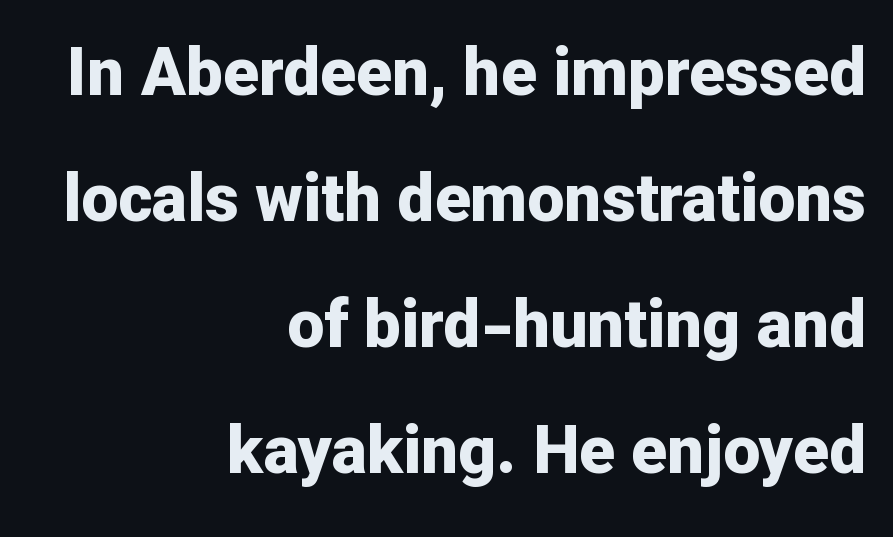
If you drew a line through each stem, it would be perfectly vertical. I'd describe the lettering as bold — thick and assertive. Teacher's note: observe the even right margin — that is flush-right alignment. Caption: standard tracking, unaltered. Horizontal bands of white between lines are thick stripes. The face used here is proportionally spaced, like ordinary book or web type.
